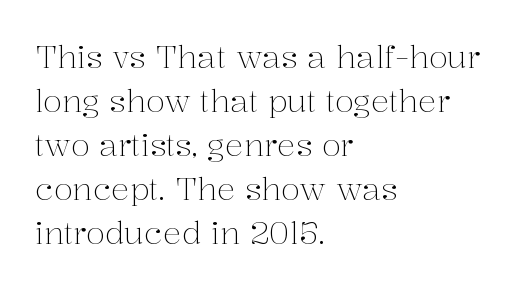
{"serif": "yes", "italic": "no", "bold": "no", "weight": "light", "width": "normal", "stroke_contrast": "medium", "x_height": "medium", "monospaced": "no", "underline": "no", "align": "left", "line_spacing": "normal", "line_spacing_ratio": 1.42, "letter_spacing": "normal", "letter_spacing_em": 0.0, "glyph_px": 31}
